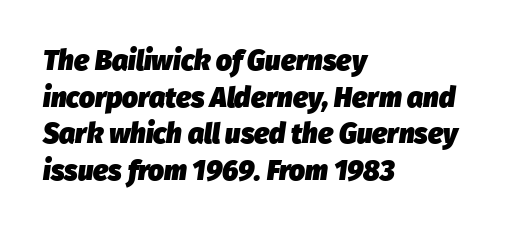
{"italic": "yes", "lean": "right", "slant_degrees": 8, "bold": "yes", "weight": "heavy", "width": "normal", "stroke_contrast": "low", "x_height": "medium", "monospaced": "no", "underline": "no", "align": "left", "line_spacing": "normal", "line_spacing_ratio": 1.31, "letter_spacing": "normal", "letter_spacing_em": 0.0, "glyph_px": 28}
